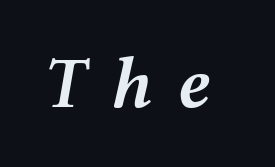
The image shows 72 px semibold, wide type, italic (leaning right); set unusually wide letter spacing (+0.34 em), not underlined; medium stroke contrast and a medium x-height.
